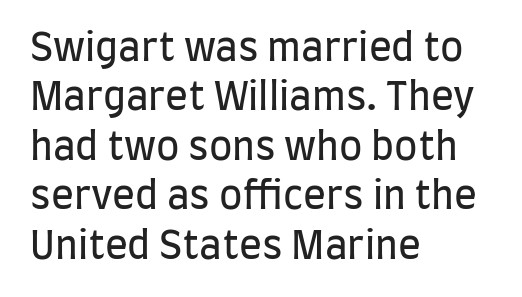
Q: Is the text bold? A: No.
Q: Is the text italic (slanted)? A: No, it is upright.
Q: Is the typeface a serif or a sans-serif typeface? A: Sans-serif.
Q: Is the text underlined? A: No.
Q: How is the paragraph aligned? A: Left-aligned.
Q: Is the spacing between letters normal or unusually wide? A: Normal.
Q: Is the spacing between lines tight, normal or loose? A: Normal.
Q: Width (condensed, normal, or wide)? A: Condensed.
Q: Stroke contrast? A: Low.
Q: x-height? A: Large.
Q: Monospaced? A: No.
